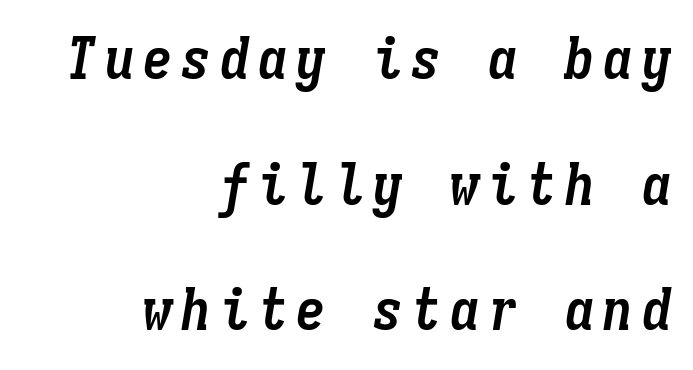
The image shows 59 px semibold, condensed type, italic (leaning right), monospaced; set right-aligned, loose line spacing (2.13x), not underlined; low stroke contrast and a medium x-height.
